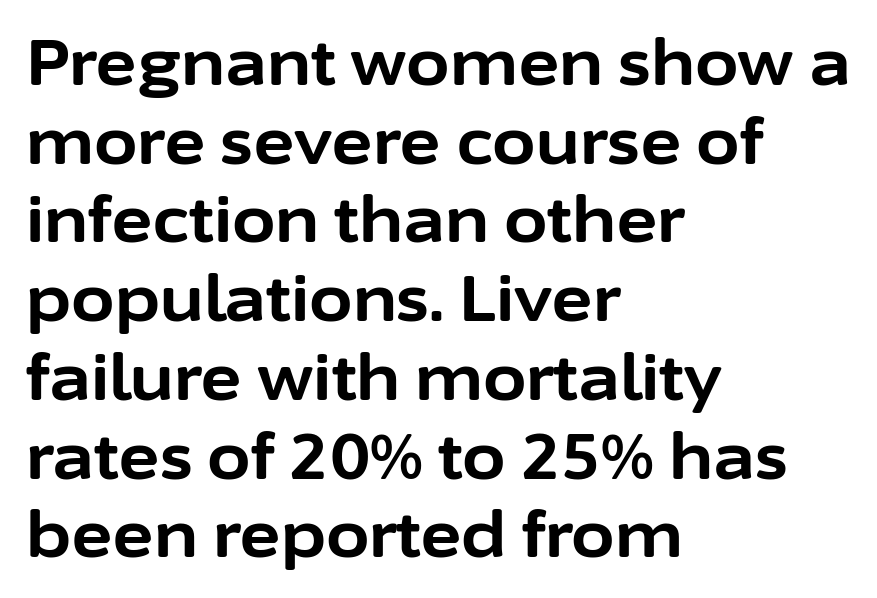
The glyphs in this specimen are sans serif. Is the type bold? Yes — the strokes are clearly thick and heavy. Plain, unruled lines of type. Whoever set this chose a conventional vertical rhythm. Quick note: not italic, upright.
